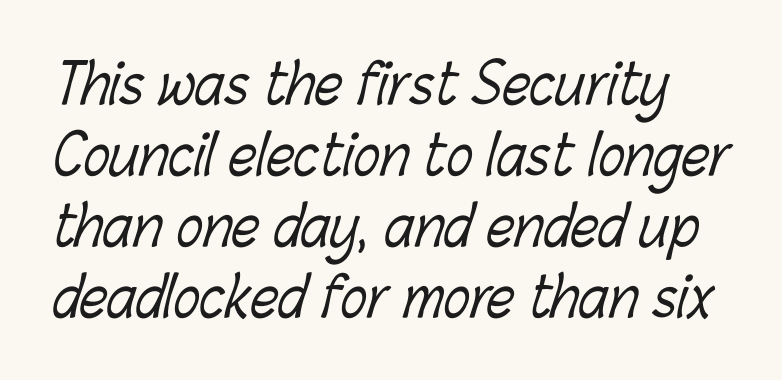
The characters are drawn with everyday or finer stroke widths. The face used here is proportionally spaced, like ordinary book or web type. Nothing unusual about the tracking: characters are spaced as the font intends. Vertical spacing — default.
